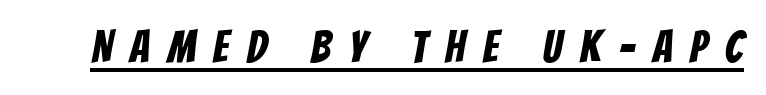
Unlike a traditional serif, this face leaves its strokes unadorned. Spacing verdict: proportional, widths tailored to each character. The passage shown is underscored from start to finish. The horizontal fit of the characters is loose and conspicuously gappy.
